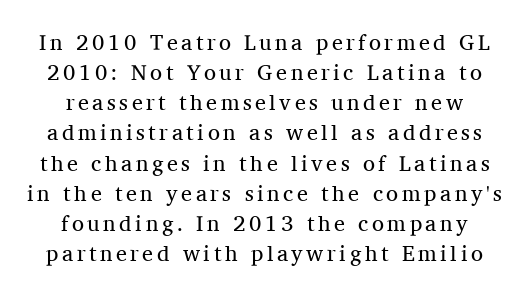
Q: Is the text bold? A: No.
Q: Is the text italic (slanted)? A: No, it is upright.
Q: Is the text underlined? A: No.
Q: How is the paragraph aligned? A: Centered.
Q: Is the spacing between lines tight, normal or loose? A: Normal.
